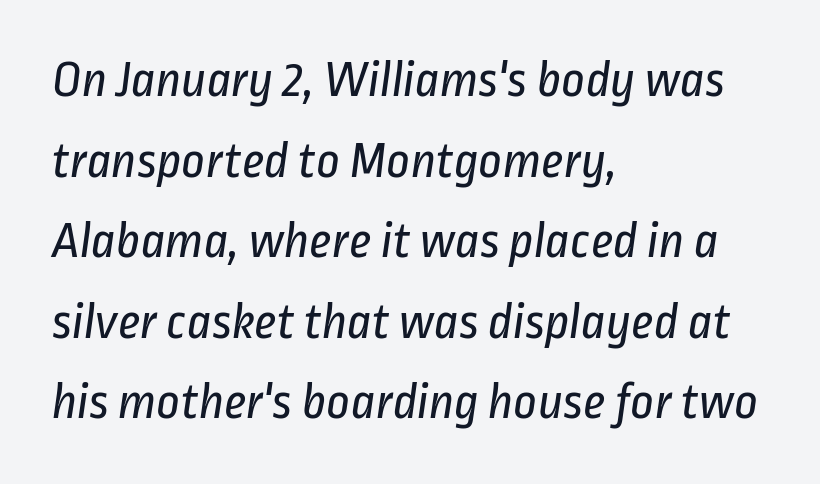
Q: Is the text bold? A: No.
Q: Is the typeface a serif or a sans-serif typeface? A: Sans-serif.
Q: Is the text underlined? A: No.
Q: How is the paragraph aligned? A: Left-aligned.
Q: Is the spacing between letters normal or unusually wide? A: Normal.
Q: Is the spacing between lines tight, normal or loose? A: Normal.
Q: Width (condensed, normal, or wide)? A: Condensed.
Q: Stroke contrast? A: Low.
Q: x-height? A: Medium.
Q: Monospaced? A: No.
